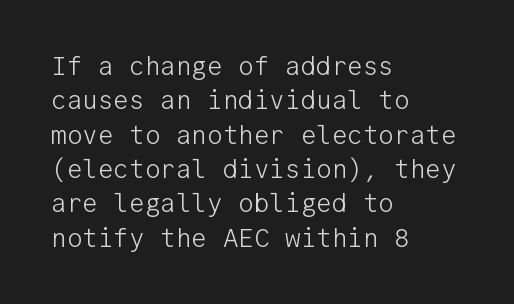
Q: Is the text bold? A: No.
Q: Is the text italic (slanted)? A: No, it is upright.
Q: Is the text underlined? A: No.
Q: How is the paragraph aligned? A: Left-aligned.
Q: Is the spacing between letters normal or unusually wide? A: Normal.
Q: Is the spacing between lines tight, normal or loose? A: Normal.
